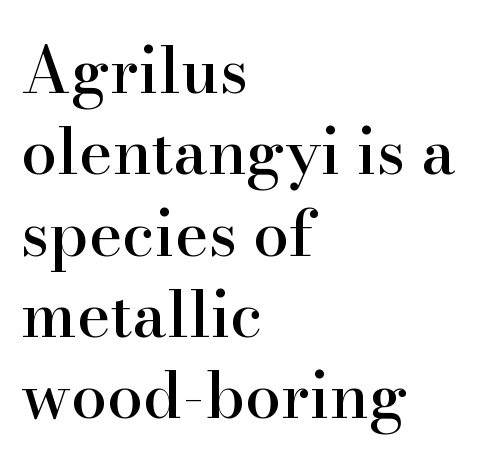
If you drew a line through each stem, it would be perfectly vertical. The face used here is proportionally spaced, like ordinary book or web type. No word sits above an underline. The passage shown has conventional tracking throughout. The rendering uses a moderate line-height, typical for paragraphs. Look at the bottom of the vertical strokes: they flare into serifs here.
